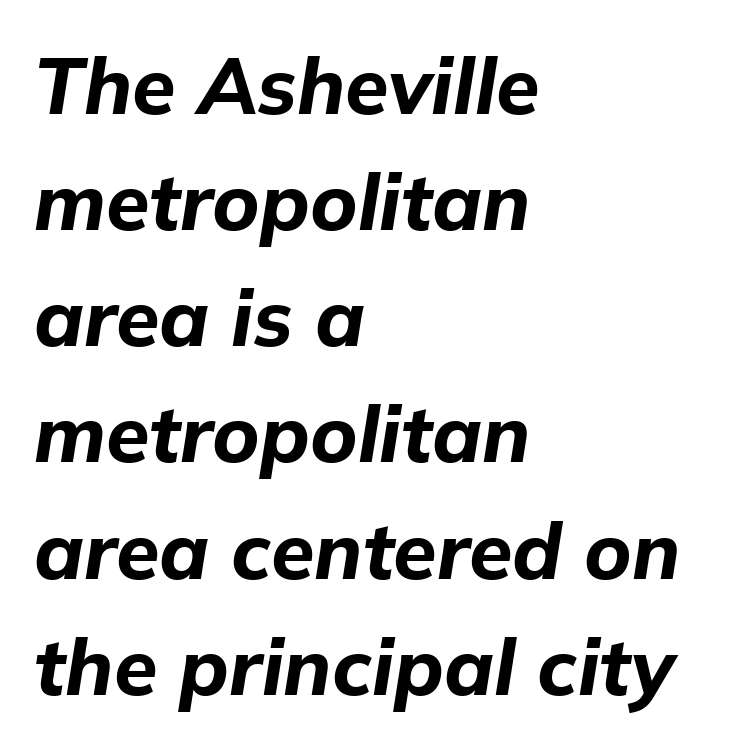
{"italic": "yes", "lean": "right", "slant_degrees": 9, "bold": "yes", "weight": "bold", "width": "normal", "stroke_contrast": "low", "x_height": "medium", "monospaced": "no", "underline": "no", "align": "left", "line_spacing": "normal", "line_spacing_ratio": 1.47, "letter_spacing": "normal", "letter_spacing_em": 0.0, "glyph_px": 79}
